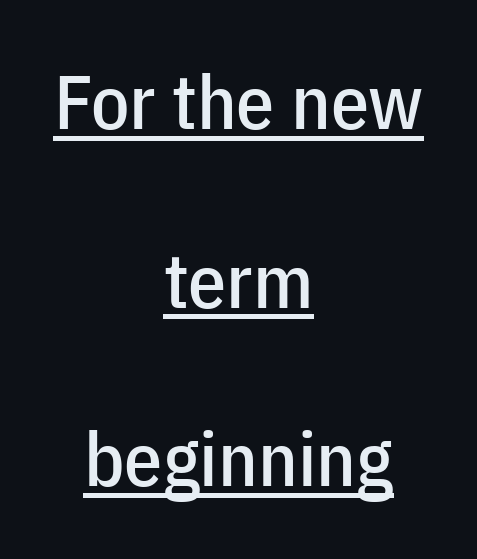
Q: Is the text italic (slanted)? A: No, it is upright.
Q: Is the typeface a serif or a sans-serif typeface? A: Sans-serif.
Q: Is the text underlined? A: Yes.
Q: How is the paragraph aligned? A: Centered.
Q: Is the spacing between letters normal or unusually wide? A: Normal.
Q: Is the spacing between lines tight, normal or loose? A: Loose.
Q: Width (condensed, normal, or wide)? A: Condensed.
Q: Stroke contrast? A: Low.
Q: x-height? A: Medium.
Q: Monospaced? A: No.
